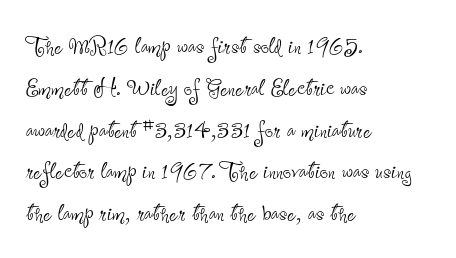
The image shows 29 px thin, condensed sans-serif type; set left-aligned, normal line spacing (1.44x), normal letter spacing, not underlined; low stroke contrast and a small x-height.
